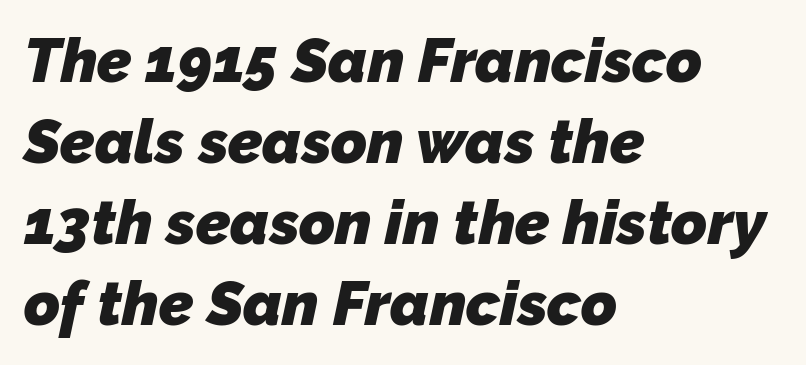
Varying glyph widths throughout — classic text-font behaviour. The rag falls on the right side of this text block. Summary of weight: heavy, a full bold. The baseline area is clear. The letterforms sit shoulder to shoulder at normal distance.
